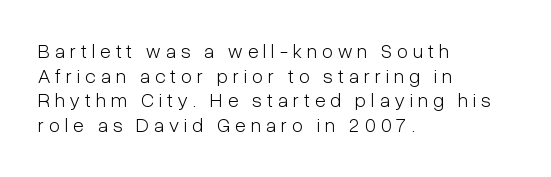
{"italic": "no", "bold": "no", "underline": "no", "align": "left", "line_spacing_ratio": 1.23, "letter_spacing": "wide", "letter_spacing_em": 0.25, "glyph_px": 20}
